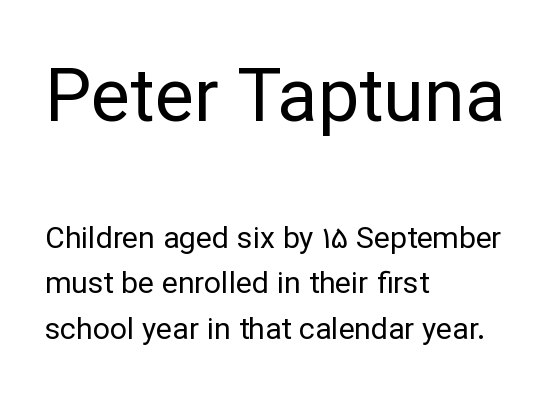
The image shows 74 px regular-weight sans-serif type, upright; set left-aligned, normal line spacing (1.52x), normal letter spacing, not underlined; the first (top) block is 2.47x larger; low stroke contrast and a medium x-height.
